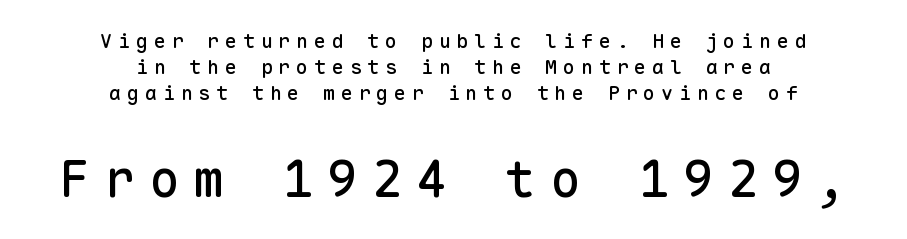
{"serif": "no", "italic": "no", "width": "normal", "stroke_contrast": "low", "x_height": "medium", "monospaced": "yes", "underline": "no", "align": "center", "line_spacing": "normal", "line_spacing_ratio": 1.31, "letter_spacing": "wide", "letter_spacing_em": 0.29, "larger_block": "second", "size_ratio": 2.5, "glyph_px": 50}
